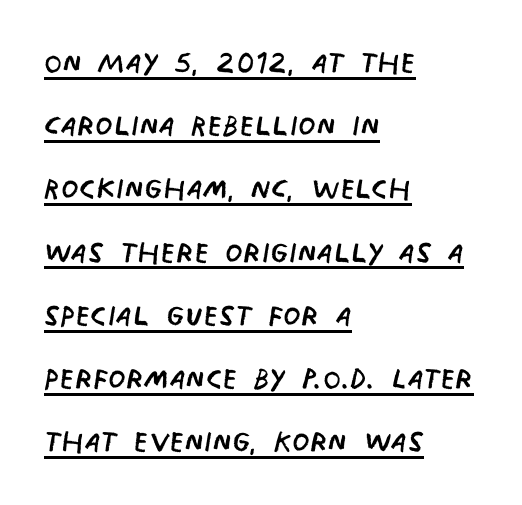
Q: Is the text bold? A: No.
Q: Is the typeface a serif or a sans-serif typeface? A: Sans-serif.
Q: Is the text underlined? A: Yes.
Q: How is the paragraph aligned? A: Left-aligned.
Q: Is the spacing between letters normal or unusually wide? A: Normal.
Q: Is the spacing between lines tight, normal or loose? A: Normal.
Q: Width (condensed, normal, or wide)? A: Condensed.
Q: Stroke contrast? A: Low.
Q: x-height? A: Large.
Q: Monospaced? A: No.
